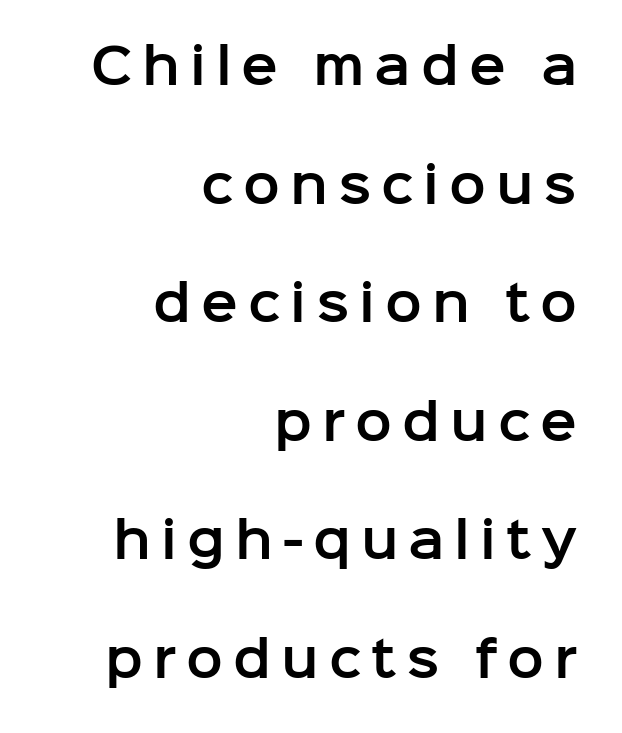
Observe the wide spacing: letters keep a clear distance from each other. The typesetter chose a ragged-left arrangement here. Character widths vary here, with narrow letters taking less room than wide ones. Is there any slant? The stems are plumb. Type style note: lacks serifs.
